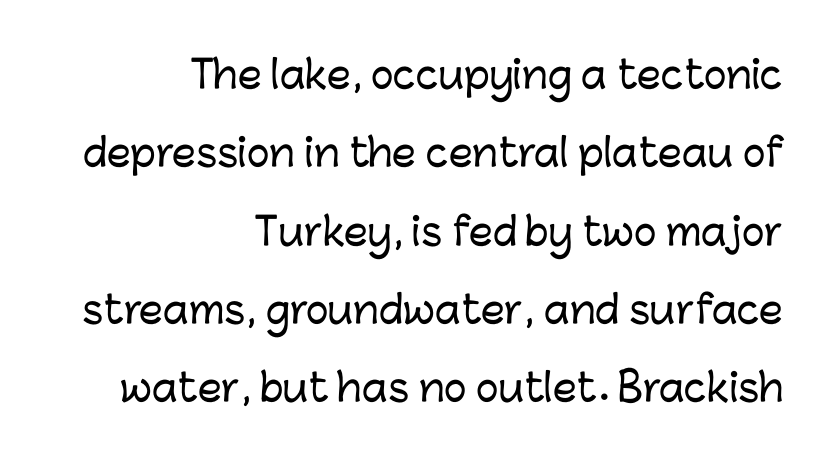
Q: Is the text italic (slanted)? A: No, it is upright.
Q: Is the typeface a serif or a sans-serif typeface? A: Sans-serif.
Q: Is the text underlined? A: No.
Q: How is the paragraph aligned? A: Right-aligned.
Q: Is the spacing between letters normal or unusually wide? A: Normal.
Q: Is the spacing between lines tight, normal or loose? A: Loose.
Q: Width (condensed, normal, or wide)? A: Normal.
Q: Stroke contrast? A: Low.
Q: x-height? A: Medium.
Q: Monospaced? A: No.
